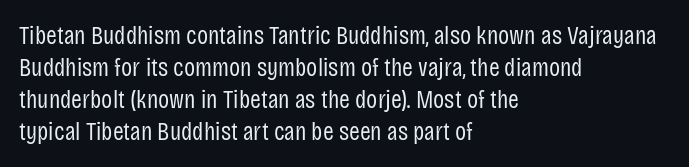
The passage shown is not underscored anywhere. Words appear dense and cohesive because spacing is normal. Alignment: flush left. Unlike italic type, these characters show no tilt at all.
